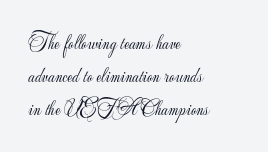
The rows are spaced the way most documents space them. These lines stack with their left ends in a neat column. The space beneath each line is pristine and unruled. This sample uses plain, unmodified letter spacing. Stem width sits at or under what a default text font uses.
